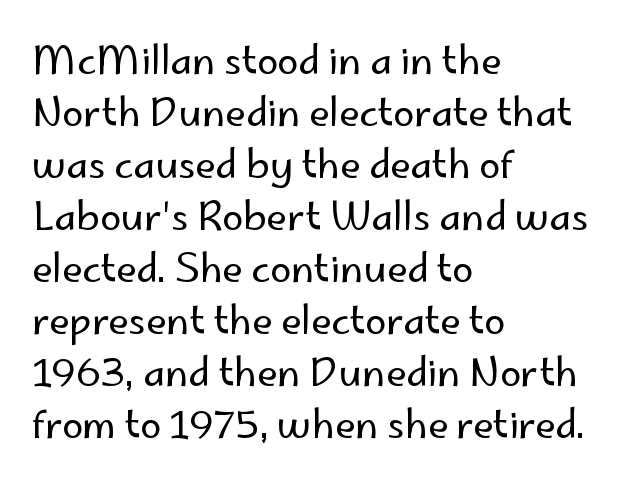
The image shows 38 px regular-weight sans-serif type, upright; set left-aligned, normal line spacing (1.37x), normal letter spacing, not underlined; low stroke contrast and a small x-height.
